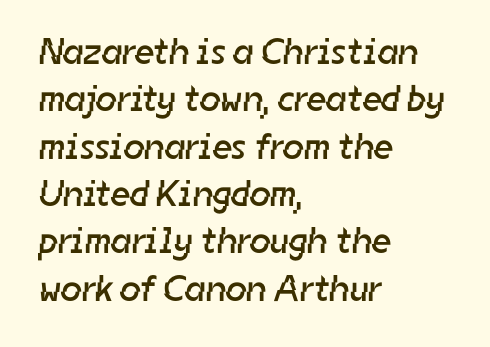
You could not count columns in this text — the font is proportionally spaced. Each stroke keeps to a modest, everyday thickness or less. There is no visible air inserted between adjacent glyphs. If you measured baseline to baseline, you'd find a middling distance. Left-aligned paragraph, ragged on the right. A clean baseline with only descenders dipping below it.
